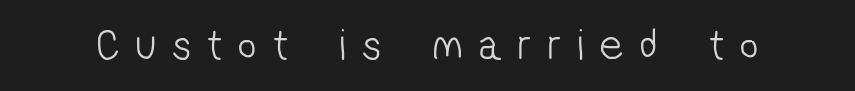
The space directly below the letters is spotless. The type family on display is of the sans-serif kind. These lines are rendered in a variable-pitch font. How are the letters spaced? Widely, with obvious added tracking. No extra ink here — the face is not bold.
